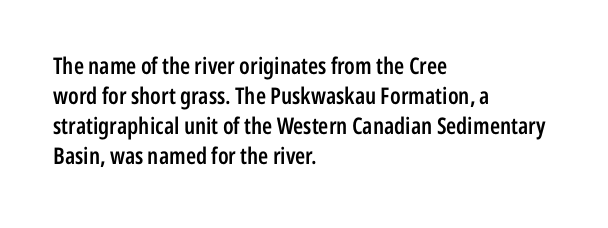
{"italic": "no", "bold": "semi", "underline": "no", "align": "left", "line_spacing": "normal", "line_spacing_ratio": 1.31, "letter_spacing": "normal", "letter_spacing_em": 0.0, "glyph_px": 23}
